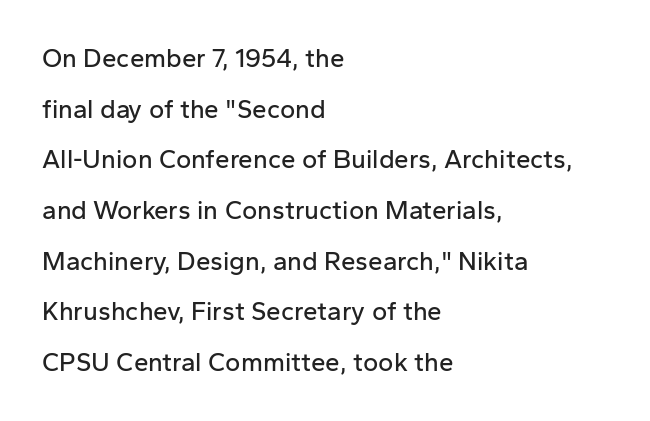
The axis of the letterforms is exactly vertical. A typesetter would call this leading open, well beyond the default. You could call the tracking neutral — neither tight nor loose. A classic flush-left, rag-right setting is used for this passage. Honestly, there is no underline to notice here at all.
